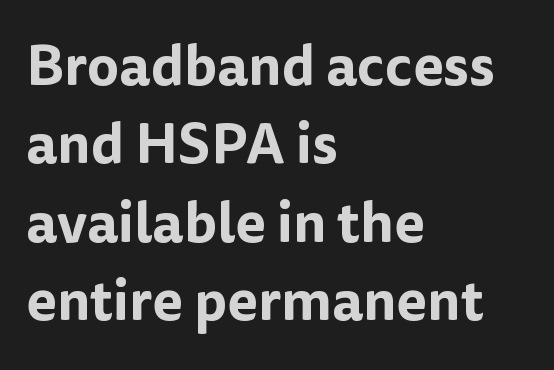
{"serif": "no", "italic": "no", "width": "normal", "stroke_contrast": "low", "x_height": "medium", "monospaced": "no", "underline": "no", "align": "left", "line_spacing": "normal", "line_spacing_ratio": 1.4, "letter_spacing": "normal", "letter_spacing_em": 0.0, "glyph_px": 56}
